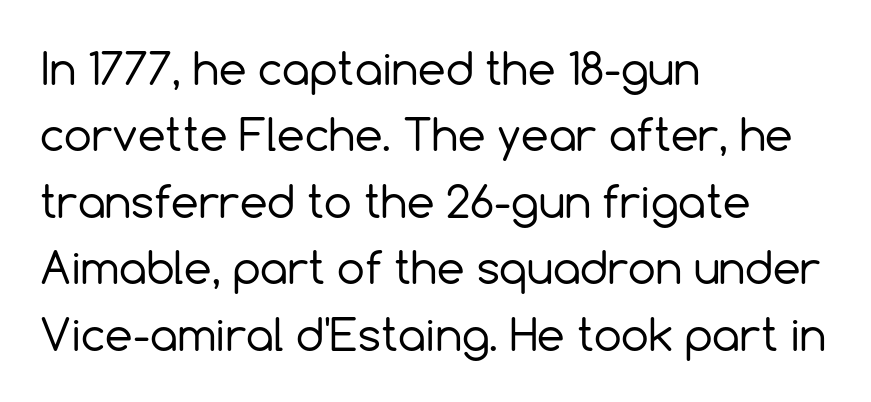
The image shows 44 px regular-weight sans-serif type, upright; set left-aligned, normal line spacing (1.51x), normal letter spacing, not underlined; a medium x-height.
